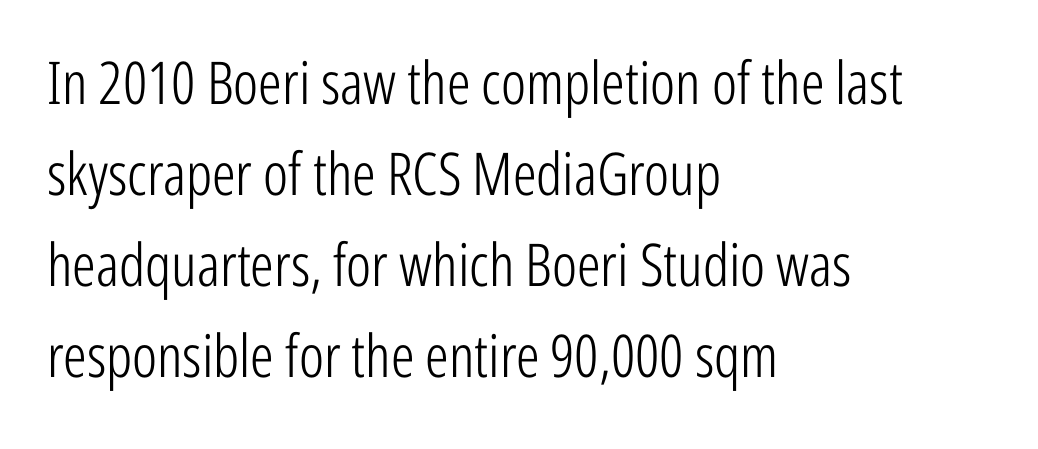
Stems here are at most as thick as an everyday book face. The lines sit at an ordinary, default distance from one another. Tracking here is standard; glyphs follow each other at the usual distance. Vertical strokes here are truly vertical. This rendering features lettering with no underline. Short and long lines alike share a common starting point at left.
